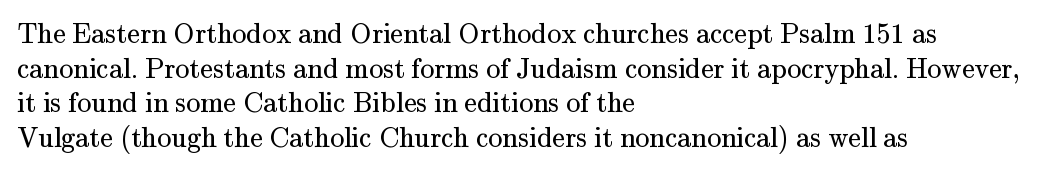
The cut favours lightness, reaching ordinary text weight at its darkest. Each line starts at the same left margin while the right side varies. The font family rendered here belongs to the serif group. Italic? Not at all — the glyphs are vertical.
